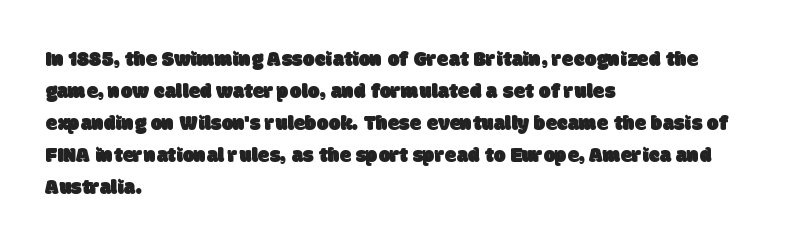
Quick note: interline space is typical. If you drew a ruler down the left edge, every line would touch it. Here the glyphs are tracked normally, forming tight word shapes. Words float on clear page, feet unadorned.
